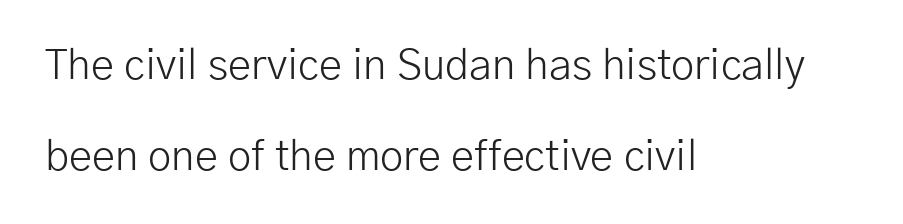
The face used here is proportionally spaced, like ordinary book or web type. Summary of vertical rhythm: relaxed, with wide interline spacing. Are there feet on the stems? There aren't — it's a sans. Ink coverage per letter is moderate at most. Is the letter spacing exaggerated? No — it looks like the ordinary default.
